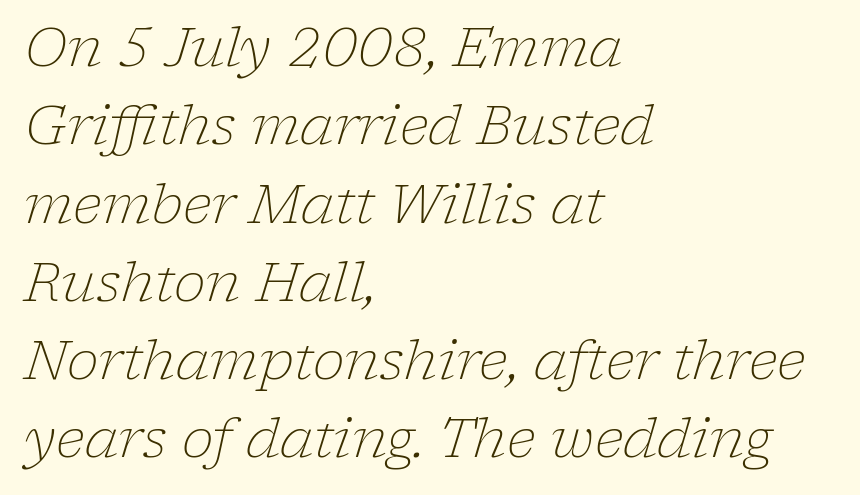
Q: Is the text bold? A: No.
Q: Is the text italic (slanted)? A: Yes, it leans right by about 17 degrees.
Q: Is the typeface a serif or a sans-serif typeface? A: Serif.
Q: Is the text underlined? A: No.
Q: How is the paragraph aligned? A: Left-aligned.
Q: Is the spacing between letters normal or unusually wide? A: Normal.
Q: Is the spacing between lines tight, normal or loose? A: Normal.
Q: Width (condensed, normal, or wide)? A: Normal.
Q: Stroke contrast? A: Low.
Q: x-height? A: Medium.
Q: Monospaced? A: No.
